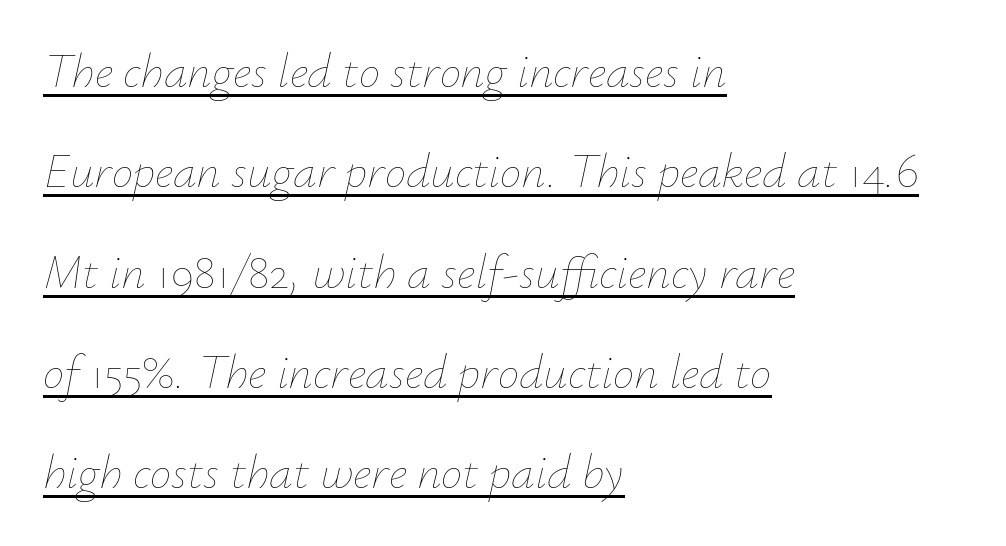
{"italic": "yes", "lean": "right", "slant_degrees": 12, "bold": "no", "weight": "thin", "width": "normal", "stroke_contrast": "low", "x_height": "small", "monospaced": "no", "underline": "yes", "align": "left", "line_spacing": "loose", "line_spacing_ratio": 2.09, "letter_spacing": "normal", "letter_spacing_em": 0.0, "glyph_px": 48}
